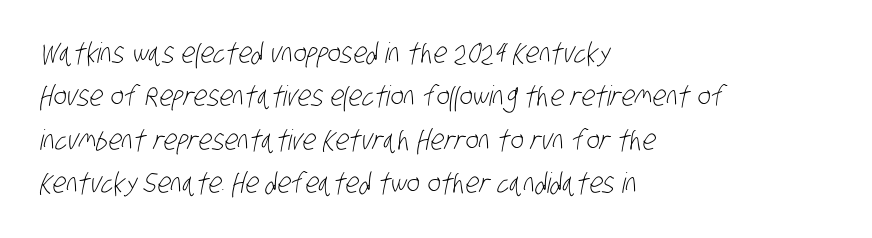
The baseline area is clear. The horizontal fit of the characters is conventional and even. The face used here is proportionally spaced, like ordinary book or web type. Each stroke keeps to a modest, everyday thickness or less. The setting favours the left margin, as ordinary paragraphs usually do.
